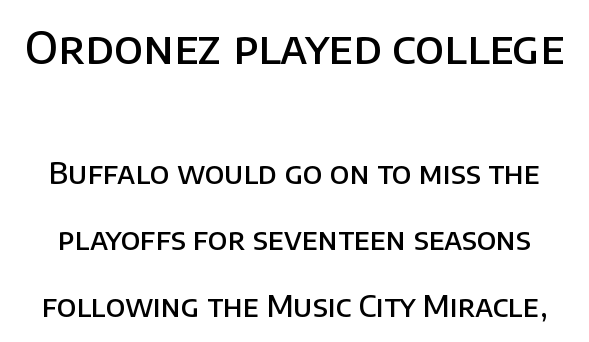
Q: Is the text bold? A: Semi-bold.
Q: Is the text italic (slanted)? A: No, it is upright.
Q: Is the typeface a serif or a sans-serif typeface? A: Sans-serif.
Q: Is the text underlined? A: No.
Q: Is the spacing between letters normal or unusually wide? A: Normal.
Q: Is the spacing between lines tight, normal or loose? A: Loose.
Q: Which block of text is set in a larger size, the first (top) or the second (bottom)? A: The first (top) one.
Q: Width (condensed, normal, or wide)? A: Normal.
Q: Stroke contrast? A: Low.
Q: x-height? A: Large.
Q: Monospaced? A: No.
